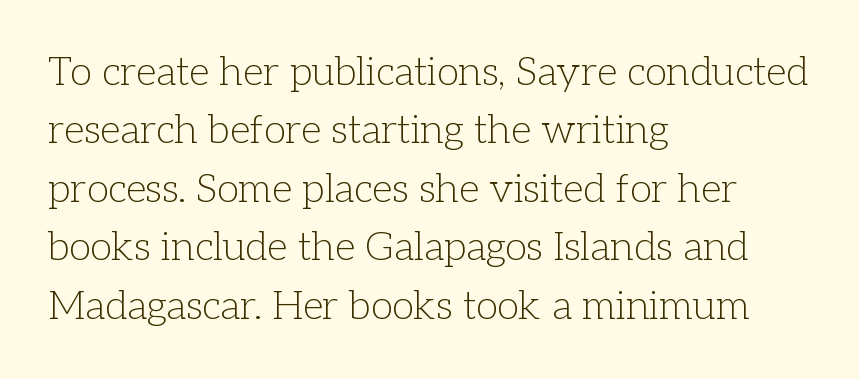
Q: Is the text bold? A: No.
Q: Is the text italic (slanted)? A: No, it is upright.
Q: Is the typeface a serif or a sans-serif typeface? A: Serif.
Q: Is the text underlined? A: No.
Q: How is the paragraph aligned? A: Left-aligned.
Q: Is the spacing between letters normal or unusually wide? A: Normal.
Q: Is the spacing between lines tight, normal or loose? A: Normal.
Q: Width (condensed, normal, or wide)? A: Normal.
Q: Stroke contrast? A: Low.
Q: x-height? A: Medium.
Q: Monospaced? A: No.
